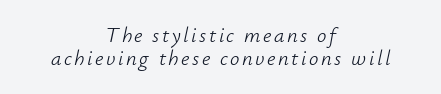
Q: Is the text bold? A: No.
Q: Is the text italic (slanted)? A: Yes, it leans right by about 12 degrees.
Q: Is the text underlined? A: No.
Q: How is the paragraph aligned? A: Centered.
Q: Is the spacing between lines tight, normal or loose? A: Tight.
